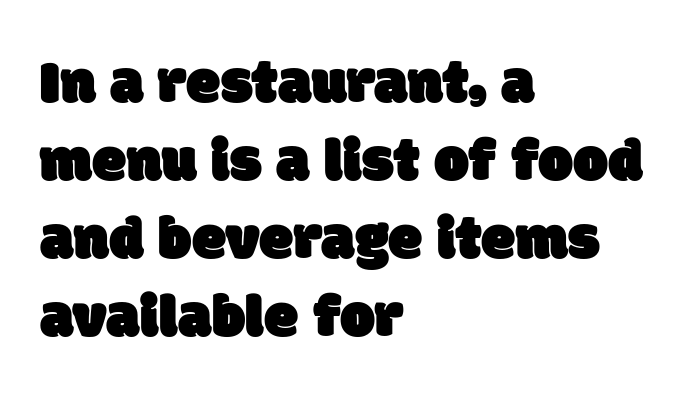
The image shows 62 px sans-serif type; set left-aligned, normal line spacing (1.26x), normal letter spacing, not underlined; low stroke contrast and a large x-height.
